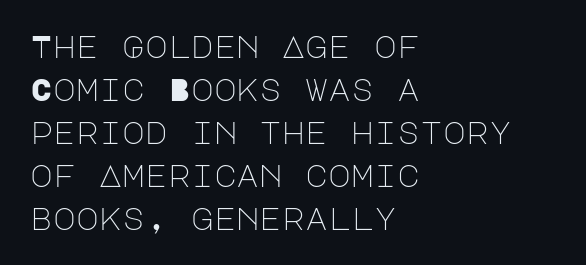
Q: Is the text bold? A: No.
Q: Is the text italic (slanted)? A: No, it is upright.
Q: Is the typeface a serif or a sans-serif typeface? A: Sans-serif.
Q: Is the text underlined? A: No.
Q: How is the paragraph aligned? A: Left-aligned.
Q: Is the spacing between letters normal or unusually wide? A: Normal.
Q: Is the spacing between lines tight, normal or loose? A: Normal.
Q: Width (condensed, normal, or wide)? A: Normal.
Q: Stroke contrast? A: Low.
Q: x-height? A: Large.
